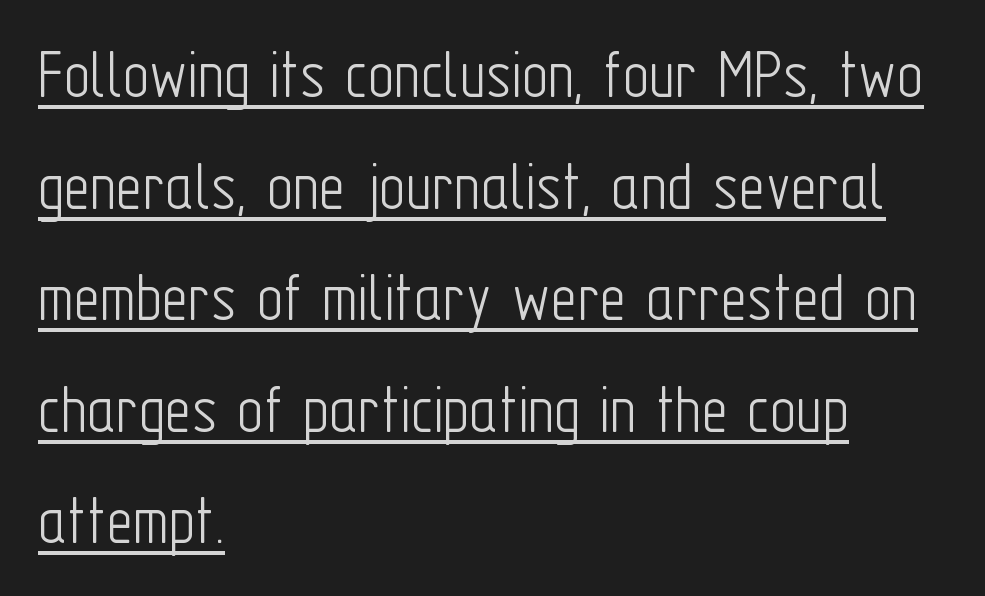
Rows of type keep a routine distance in the vertical direction. The type family on display is of the sans-serif kind. Horizontal alignment here is leftward, the default for most running prose. These lines are rendered in a variable-pitch font. The type is set solid horizontally, with unmodified tracking. Stems here are at most as thick as an everyday book face.
